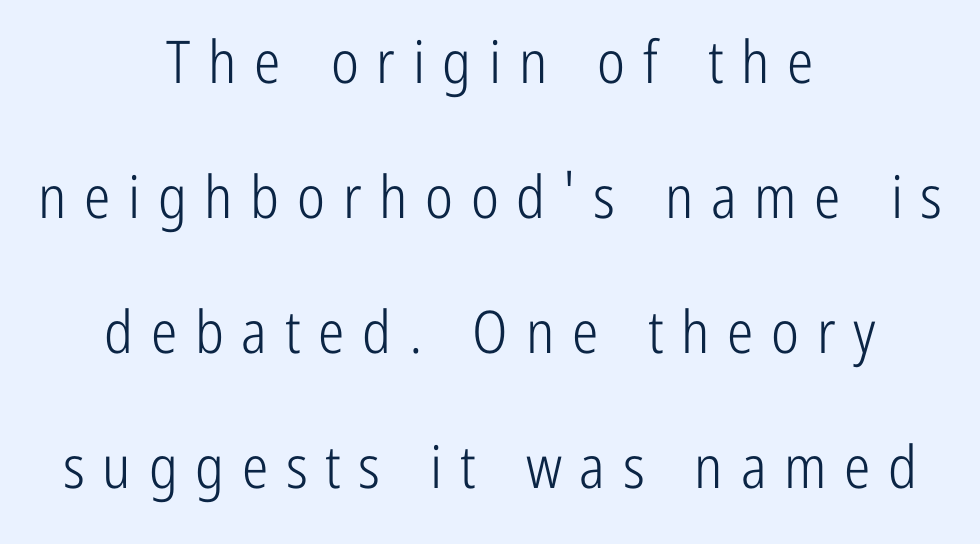
{"serif": "no", "italic": "no", "bold": "no", "weight": "light", "width": "condensed", "stroke_contrast": "low", "x_height": "medium", "monospaced": "no", "underline": "no", "align": "center", "line_spacing": "loose", "line_spacing_ratio": 2.29, "letter_spacing": "wide", "letter_spacing_em": 0.3, "glyph_px": 59}
